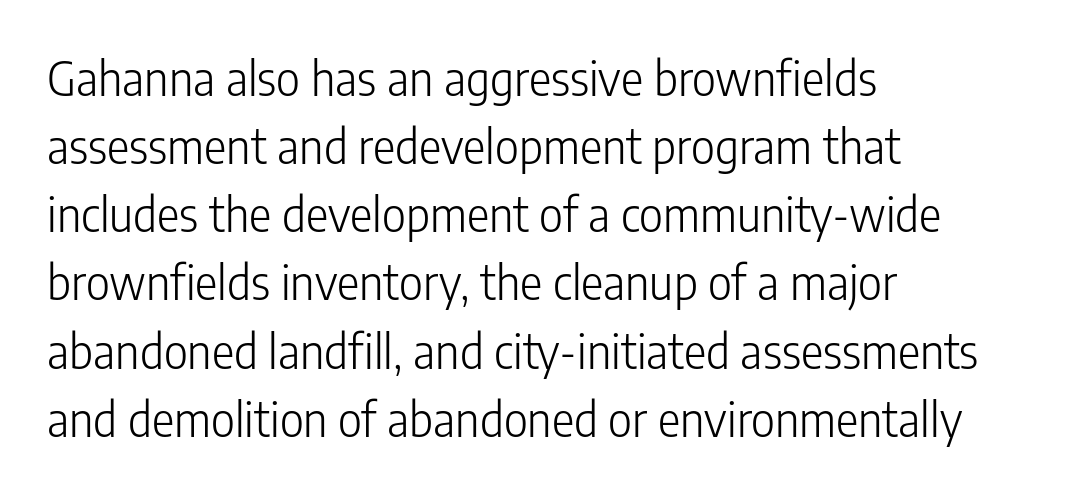
The image shows 47 px light, condensed sans-serif type, upright; set left-aligned, normal line spacing (1.45x), normal letter spacing, not underlined; low stroke contrast and a medium x-height.
